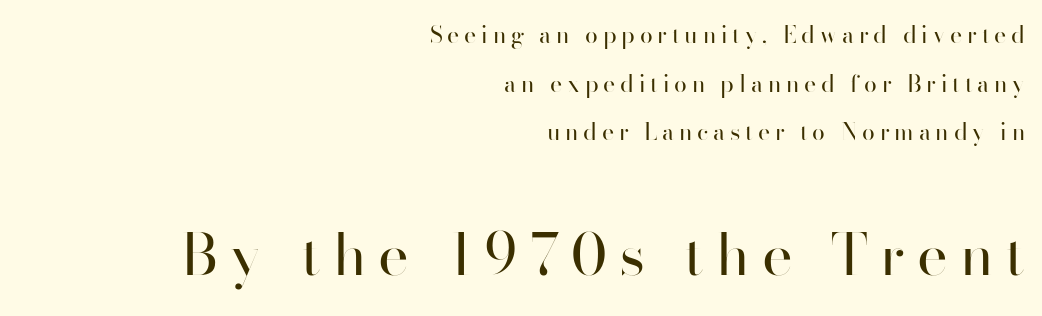
{"serif": "no", "italic": "no", "bold": "no", "weight": "regular", "width": "normal", "stroke_contrast": "high", "x_height": "small", "monospaced": "no", "underline": "no", "align": "right", "line_spacing": "loose", "line_spacing_ratio": 2.11, "letter_spacing": "wide", "letter_spacing_em": 0.21, "larger_block": "second", "size_ratio": 2.52, "glyph_px": 58}
